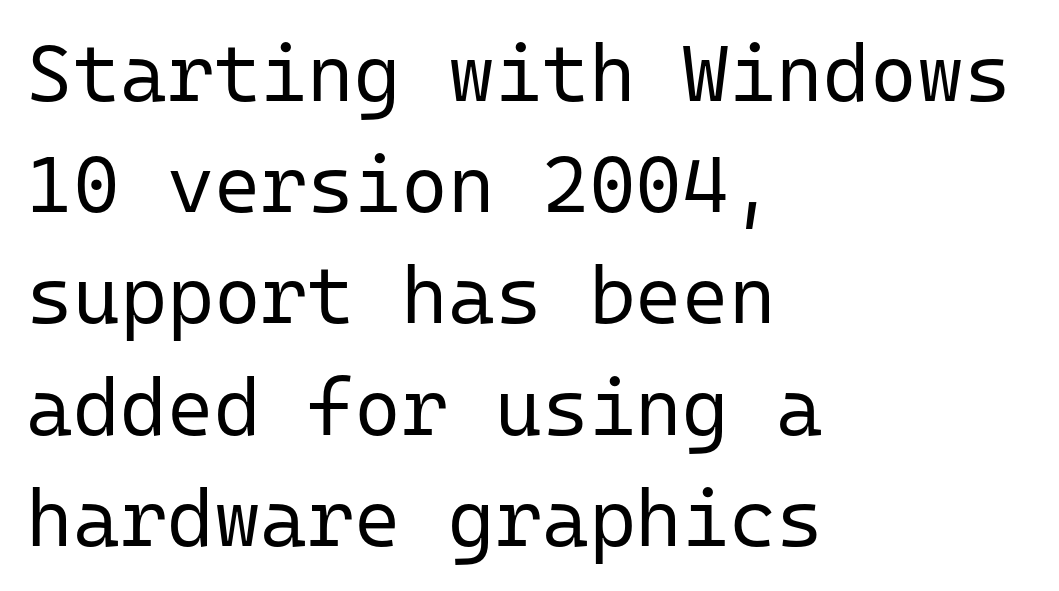
The image shows 80 px regular-weight sans-serif type, upright, monospaced; set left-aligned, normal line spacing (1.39x), normal letter spacing, not underlined; low stroke contrast and a medium x-height.
